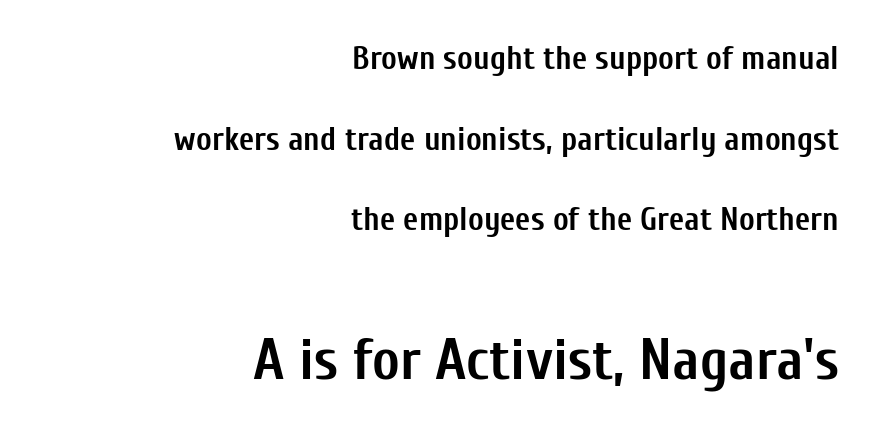
Plenty of ink on the page — the face is bold. This sample has the flowing, uneven cadence of proportional lettering. The lines are spread far apart with generous leading. This is roman type, the default non-slanted kind. Where is the straight margin? On the right. The horizontal fit of the characters is conventional and even.
